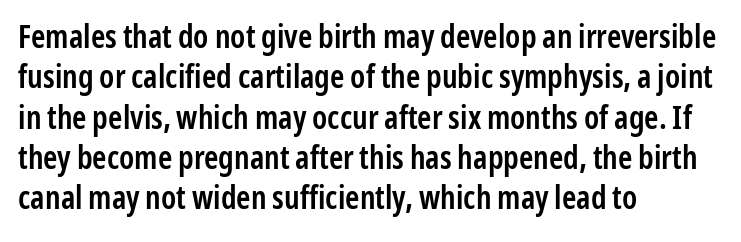
The face used here is proportionally spaced, like ordinary book or web type. Layout note: lines flush left. Rendered with straight, roman letterforms. Does extra space separate the letters? No, they use regular spacing. The type family on display is of the sans-serif kind.
